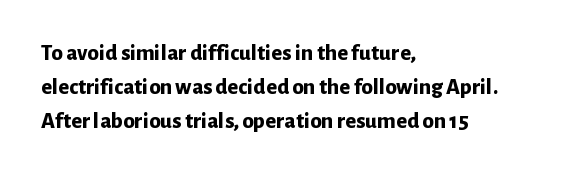
Q: Is the text bold? A: Yes.
Q: Is the text italic (slanted)? A: No, it is upright.
Q: Is the text underlined? A: No.
Q: How is the paragraph aligned? A: Left-aligned.
Q: Is the spacing between letters normal or unusually wide? A: Normal.
Q: Is the spacing between lines tight, normal or loose? A: Normal.
